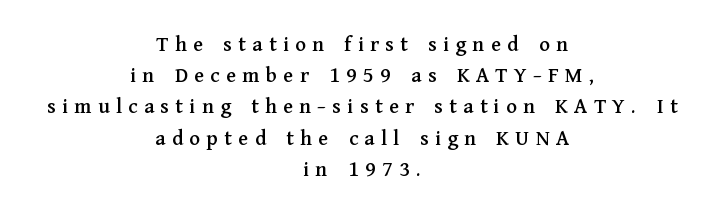
The image shows 22 px text type, upright; set centered, normal line spacing (1.42x), unusually wide letter spacing (+0.29 em), not underlined.
